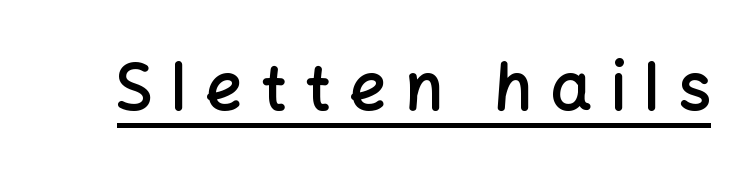
{"serif": "no", "italic": "no", "bold": "semi", "weight": "semibold", "width": "normal", "stroke_contrast": "low", "x_height": "medium", "monospaced": "no", "underline": "yes", "letter_spacing": "wide", "letter_spacing_em": 0.28, "glyph_px": 65}
